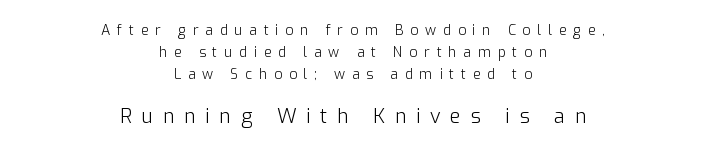
Glyph-to-glyph distance is far greater than everyday printed text. Baseline-to-baseline distance is the conventional proportion of letter height. Italic: no, the glyphs are upright roman. Weight: not bold — regular or lighter.
